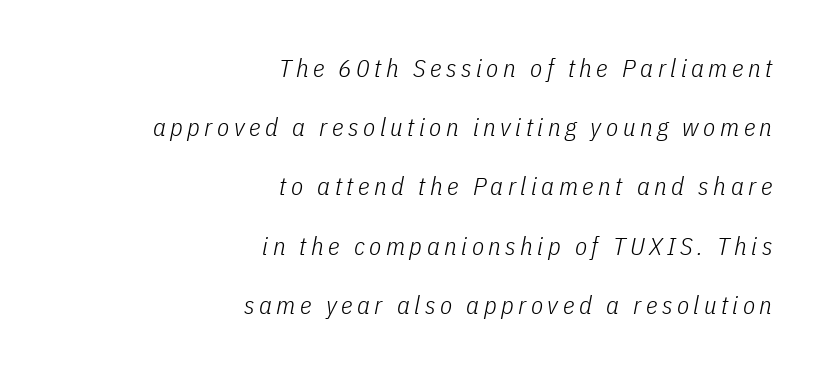
{"italic": "yes", "lean": "right", "slant_degrees": 11, "bold": "no", "underline": "no", "align": "right", "line_spacing": "loose", "line_spacing_ratio": 2.37, "glyph_px": 25}
